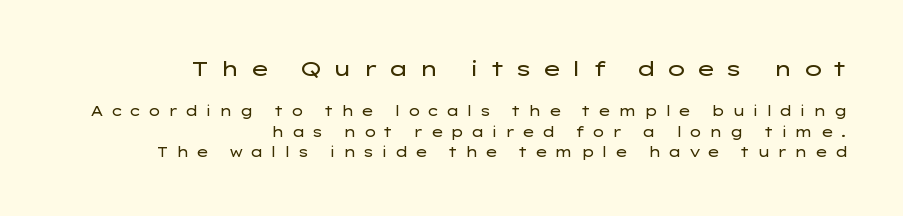
The image shows 21 px text type, upright; set right-aligned, normal line spacing (1.45x), unusually wide letter spacing (+0.46 em), not underlined; the first (top) block is 1.5x larger.
